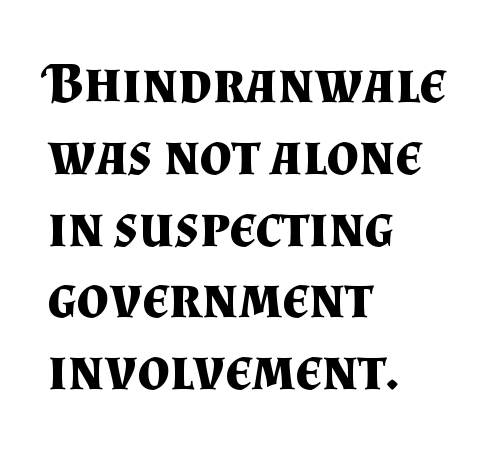
Q: Is the text bold? A: Yes.
Q: Is the text italic (slanted)? A: No, it is upright.
Q: Is the typeface a serif or a sans-serif typeface? A: Serif.
Q: Is the text underlined? A: No.
Q: How is the paragraph aligned? A: Left-aligned.
Q: Is the spacing between letters normal or unusually wide? A: Normal.
Q: Is the spacing between lines tight, normal or loose? A: Normal.
Q: Width (condensed, normal, or wide)? A: Normal.
Q: Stroke contrast? A: Medium.
Q: x-height? A: Small.
Q: Monospaced? A: No.
